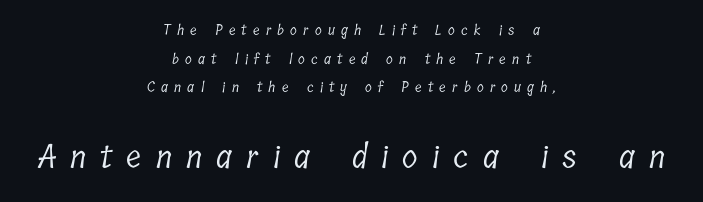
The image shows 32 px light, condensed serif type; set centered, loose line spacing (2.05x), unusually wide letter spacing (+0.44 em), not underlined; the second (bottom) block is 2.29x larger; low stroke contrast and a medium x-height.
